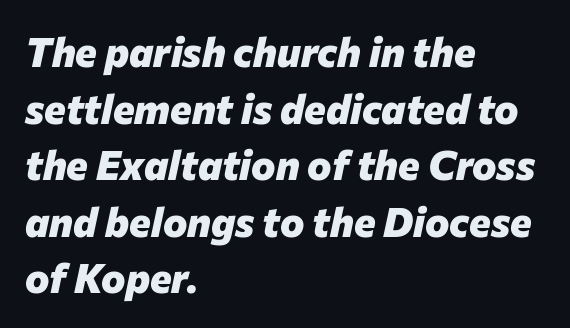
The image shows 41 px heavy type, italic (leaning right); set left-aligned, normal line spacing (1.38x), normal letter spacing, not underlined; low stroke contrast and a medium x-height.
